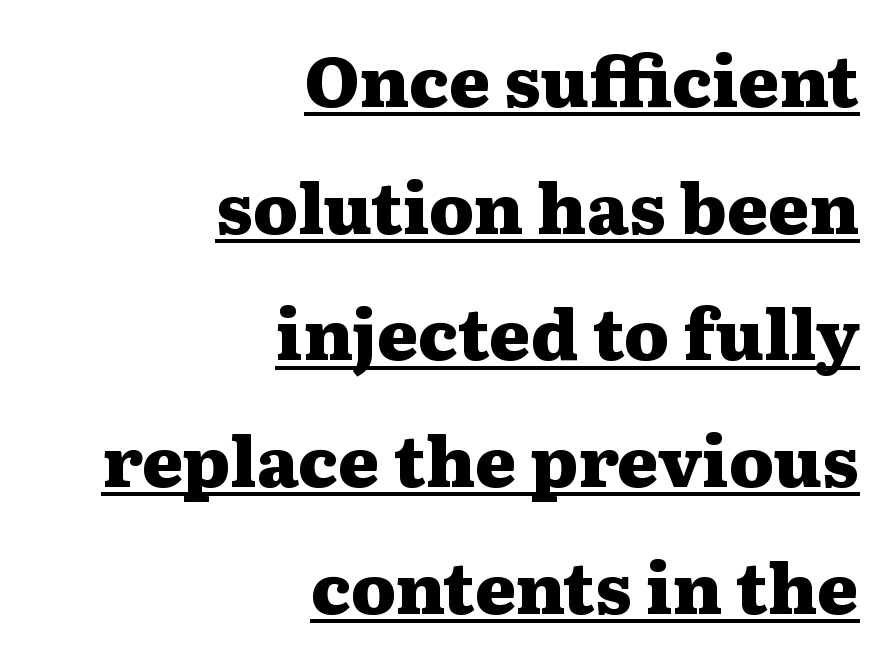
Q: Is the text bold? A: Yes.
Q: Is the text italic (slanted)? A: No, it is upright.
Q: Is the typeface a serif or a sans-serif typeface? A: Serif.
Q: Is the text underlined? A: Yes.
Q: How is the paragraph aligned? A: Right-aligned.
Q: Is the spacing between letters normal or unusually wide? A: Normal.
Q: Width (condensed, normal, or wide)? A: Wide.
Q: Stroke contrast? A: Medium.
Q: x-height? A: Medium.
Q: Monospaced? A: No.
